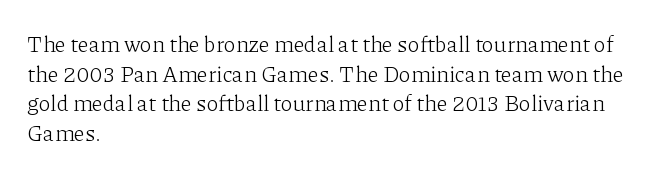
{"italic": "no", "bold": "no", "underline": "no", "align": "left", "line_spacing": "normal", "line_spacing_ratio": 1.35, "letter_spacing": "normal", "letter_spacing_em": 0.0, "glyph_px": 22}
